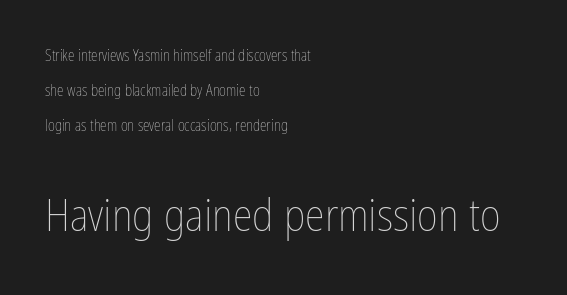
The image shows 45 px thin, condensed type, upright; set left-aligned, loose line spacing (2.34x), normal letter spacing, not underlined; the second (bottom) block is 3.0x larger; low stroke contrast and a medium x-height.
